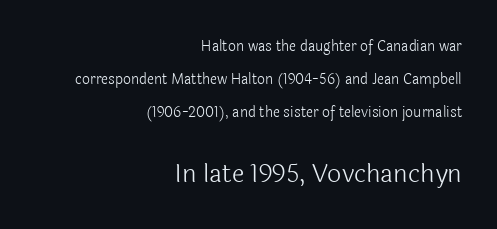
A typesetter would call this zero additional tracking. Words float on clear page, feet unadorned. The text block is weighted toward the right margin, trailing off unevenly leftward. Notice how the stems are strictly vertical — no italics here. Bigger letters appear in the bottom chunk; the top chunk is reduced. Is this a heavy cut? Hardly; it is regular or lighter.
